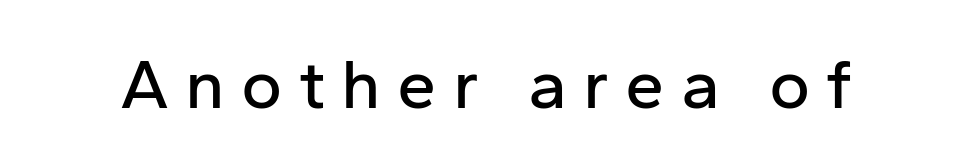
The image shows 70 px sans-serif type, upright; set unusually wide letter spacing (+0.23 em), not underlined; low stroke contrast and a medium x-height.
